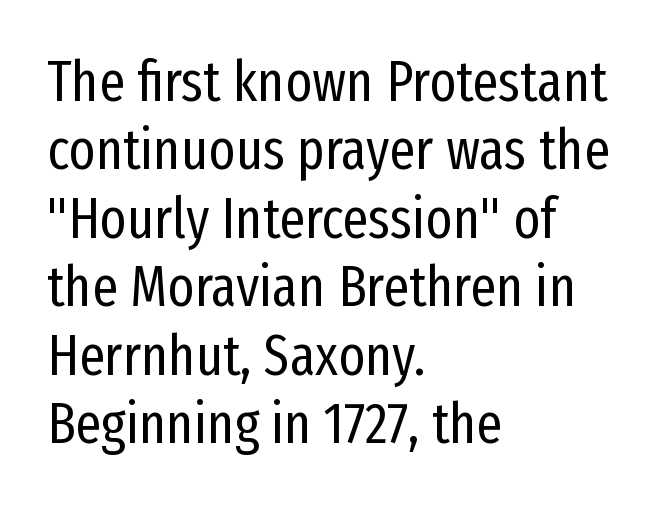
Q: Is the text bold? A: No.
Q: Is the text italic (slanted)? A: No, it is upright.
Q: Is the typeface a serif or a sans-serif typeface? A: Sans-serif.
Q: Is the text underlined? A: No.
Q: How is the paragraph aligned? A: Left-aligned.
Q: Is the spacing between letters normal or unusually wide? A: Normal.
Q: Width (condensed, normal, or wide)? A: Condensed.
Q: Stroke contrast? A: Low.
Q: x-height? A: Medium.
Q: Monospaced? A: No.
